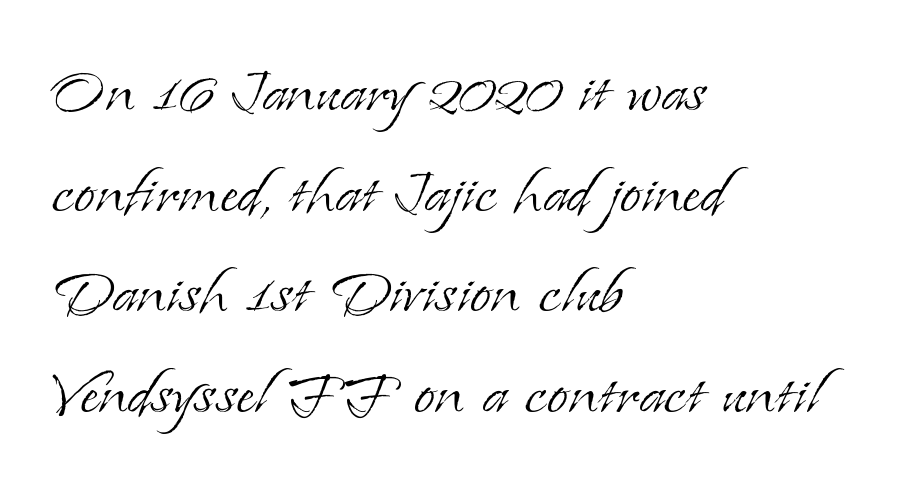
Q: Is the text bold? A: No.
Q: Is the text italic (slanted)? A: Yes.
Q: Is the typeface a serif or a sans-serif typeface? A: Serif.
Q: Is the text underlined? A: No.
Q: How is the paragraph aligned? A: Left-aligned.
Q: Is the spacing between letters normal or unusually wide? A: Normal.
Q: Is the spacing between lines tight, normal or loose? A: Normal.
Q: Width (condensed, normal, or wide)? A: Normal.
Q: Stroke contrast? A: Low.
Q: x-height? A: Small.
Q: Monospaced? A: No.
